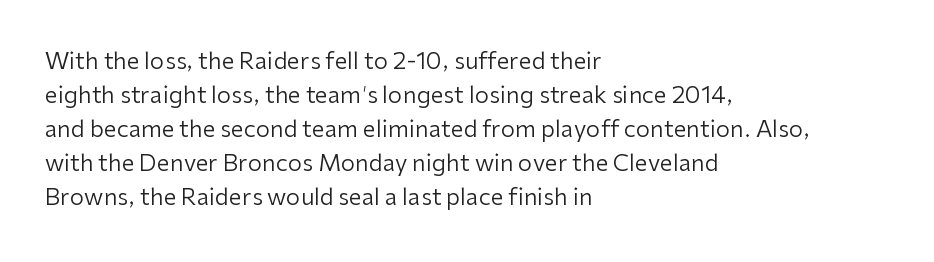
The type sits square on the baseline with zero lean. Stem width sits at or under what a default text font uses. Horizontally, the lines are justified to the leading edge only. This sample keeps an unexceptional amount of space between lines. The space beneath each line is pristine and unruled. There is no visible air inserted between adjacent glyphs.
